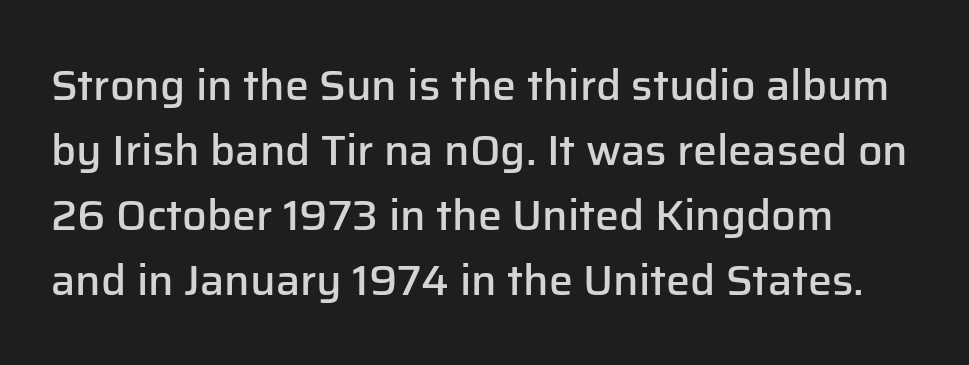
The image shows 43 px semibold sans-serif type, upright; set normal line spacing (1.51x), normal letter spacing, not underlined; low stroke contrast and a medium x-height.
